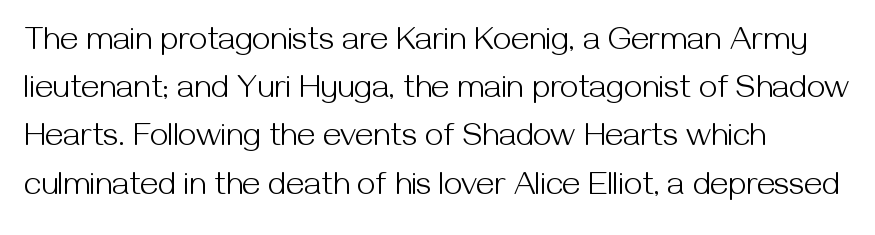
These lines are rendered in a variable-pitch font. Notice how the passage keeps a crisp vertical edge on the left only. Letter spacing: default. Examine the stroke ends and you'll find no serifs. Horizontal bands of white between lines are of average thickness.
